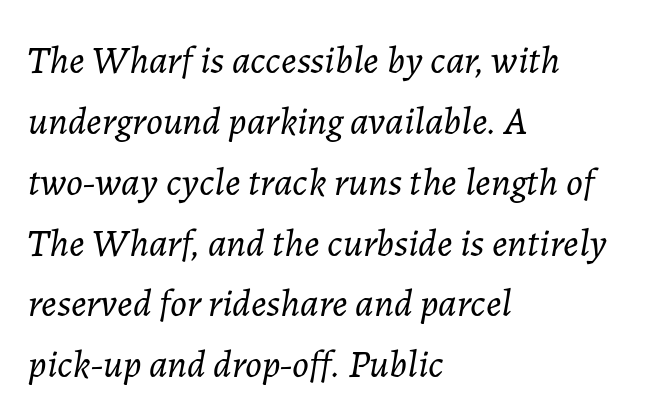
The image shows 39 px light type, italic (leaning right); set left-aligned, normal line spacing (1.56x), normal letter spacing, not underlined; low stroke contrast and a medium x-height.
